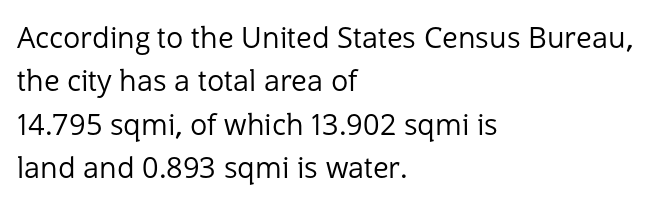
Descender tails drop into unmarked territory. This sample uses an upright cut, with every glyph sitting square on the baseline. These lines keep a tight, regular rhythm from letter to letter. Left-aligned paragraph, ragged on the right. These glyphs show unthickened strokes, regular width or finer. Check where the strokes stop: nothing finishes them off — pure sans.
